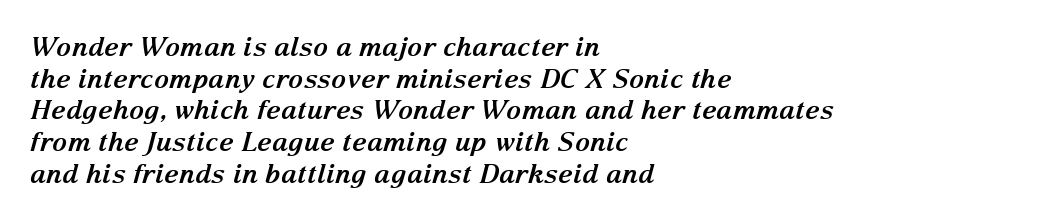
You'd pick this weight for a headline — it's a proper bold. The tracking reads as untouched default to a designer's eye. Line starts are locked; line ends wander. If you drew a line through each stem, it would be angled. The specimen omits any rule beneath the text block's lines.
